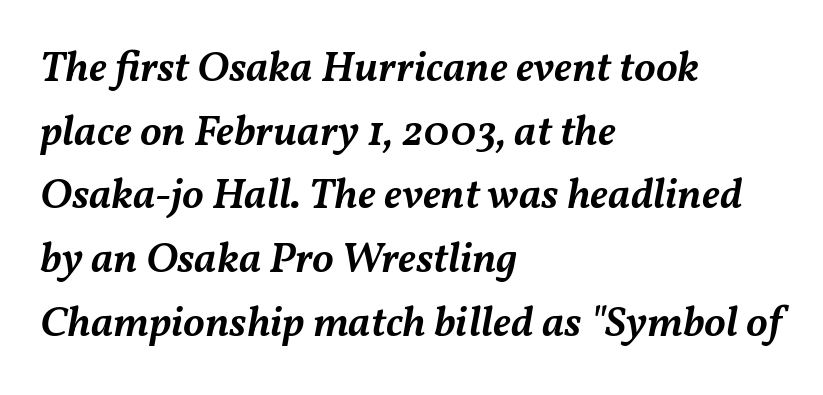
Q: Is the text bold? A: Semi-bold.
Q: Is the text italic (slanted)? A: Yes, it leans right by about 11 degrees.
Q: Is the text underlined? A: No.
Q: How is the paragraph aligned? A: Left-aligned.
Q: Is the spacing between letters normal or unusually wide? A: Normal.
Q: Is the spacing between lines tight, normal or loose? A: Normal.
Q: Width (condensed, normal, or wide)? A: Normal.
Q: Stroke contrast? A: Medium.
Q: x-height? A: Medium.
Q: Monospaced? A: No.
